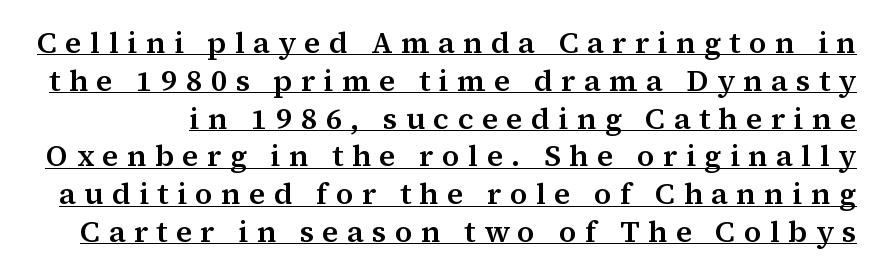
Q: Is the text italic (slanted)? A: No, it is upright.
Q: Is the typeface a serif or a sans-serif typeface? A: Serif.
Q: Is the text underlined? A: Yes.
Q: Is the spacing between letters normal or unusually wide? A: Unusually wide.
Q: Is the spacing between lines tight, normal or loose? A: Normal.
Q: Width (condensed, normal, or wide)? A: Normal.
Q: Stroke contrast? A: Medium.
Q: x-height? A: Medium.
Q: Monospaced? A: No.
